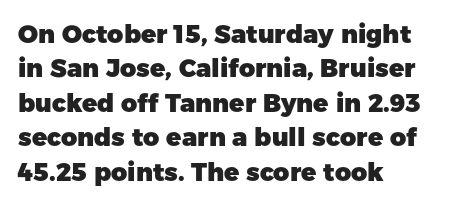
Q: Is the text bold? A: Yes.
Q: Is the text italic (slanted)? A: No, it is upright.
Q: Is the text underlined? A: No.
Q: How is the paragraph aligned? A: Left-aligned.
Q: Is the spacing between letters normal or unusually wide? A: Normal.
Q: Is the spacing between lines tight, normal or loose? A: Normal.
